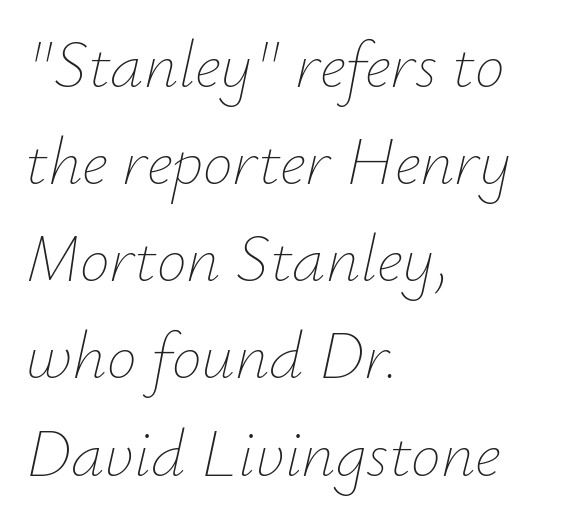
The letters advance in unequal steps, a hallmark of proportional type. This rendering uses left alignment, leaving the right contour irregular. Characters follow at the spacing the type designer built in. Words float on clear page, feet unadorned. Looking at the ascenders, they clearly lean. No chunkiness to these letters — they're not bold.
